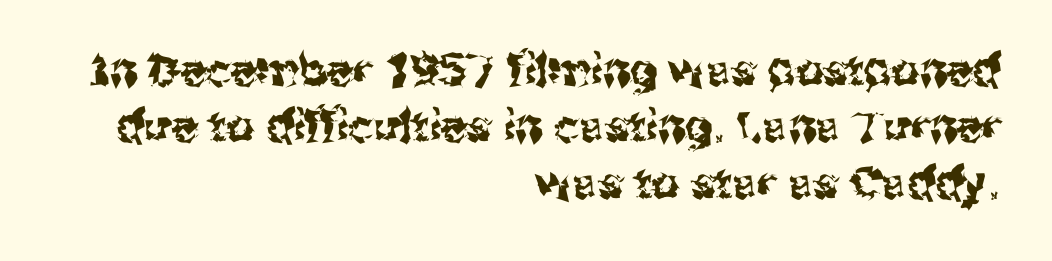
The image shows 44 px sans-serif type, upright; set right-aligned, normal line spacing (1.28x), normal letter spacing, not underlined; medium stroke contrast and a medium x-height.
